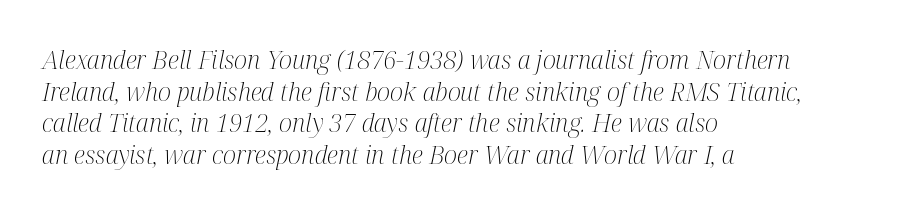
The image shows 25 px text type, italic (leaning right); set left-aligned, normal line spacing (1.27x), normal letter spacing, not underlined.
